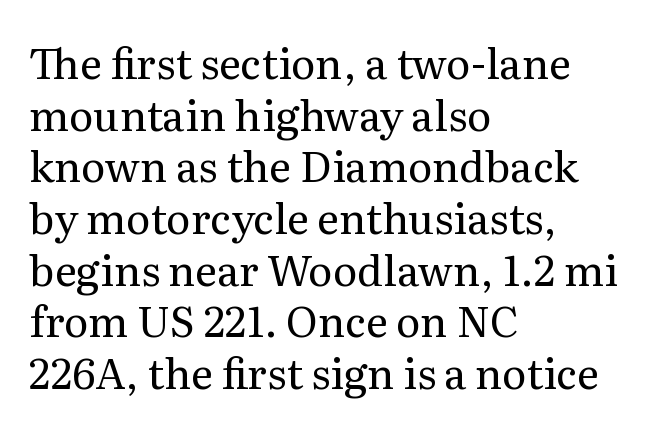
The baseline area is clear. The cut favours lightness, reaching ordinary text weight at its darkest. The paragraph shown leans on its left margin. Rendered with straight, roman letterforms. Here the designer chose a conventional face with non-uniform glyph widths. Little horizontal feet cap the strokes, marking this as serif type.
